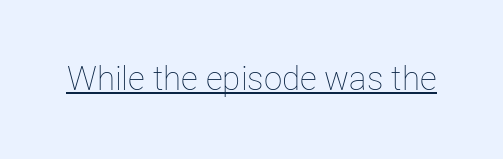
The image shows 33 px thin type, upright; set normal letter spacing, underlined; low stroke contrast and a medium x-height.
